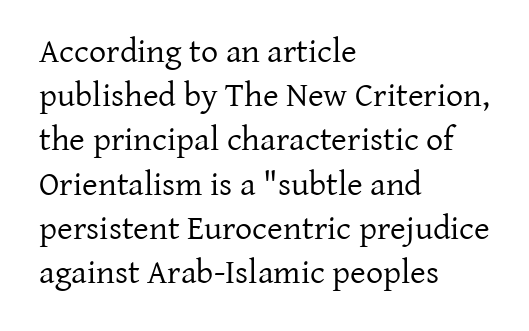
{"serif": "yes", "italic": "no", "bold": "no", "weight": "regular", "width": "normal", "stroke_contrast": "low", "x_height": "medium", "monospaced": "no", "underline": "no", "align": "left", "line_spacing": "normal", "line_spacing_ratio": 1.3, "letter_spacing": "normal", "letter_spacing_em": 0.0, "glyph_px": 34}
